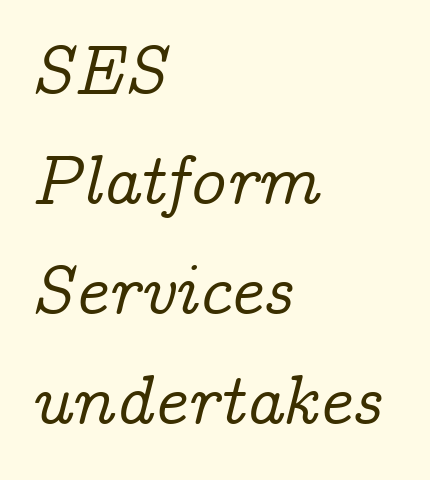
The image shows 70 px serif type, italic (leaning right); set left-aligned, normal line spacing (1.57x), normal letter spacing, not underlined; low stroke contrast and a medium x-height.
